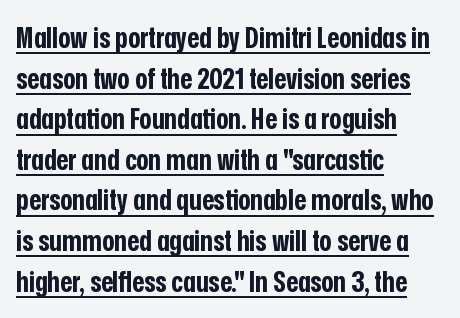
The image shows 29 px bold, condensed sans-serif type, upright; set left-aligned, normal line spacing (1.4x), normal letter spacing, underlined; low stroke contrast and a medium x-height.
